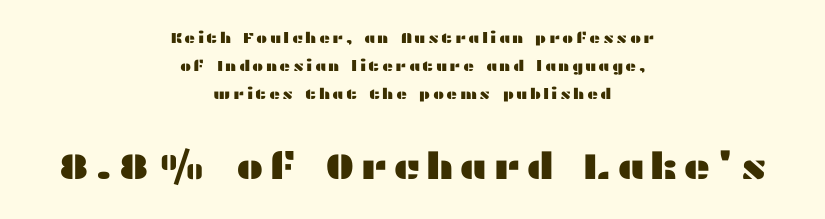
The image shows 37 px wide sans-serif type, upright; set centered, line spacing 1.88x, not underlined; the second (bottom) block is 2.47x larger; medium stroke contrast and a medium x-height.
